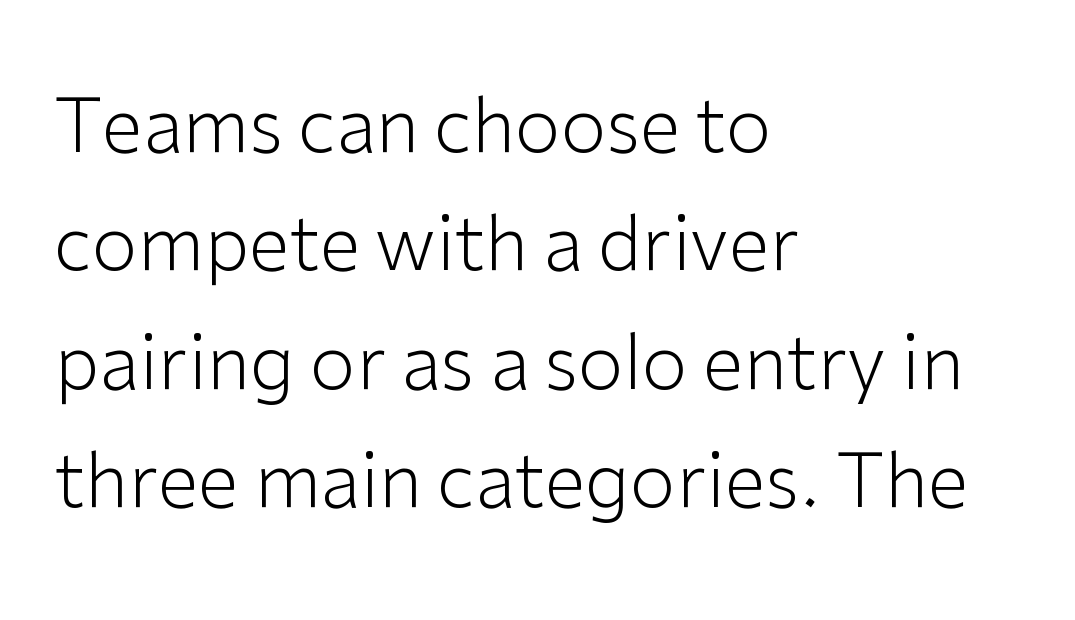
{"serif": "no", "italic": "no", "bold": "no", "weight": "light", "width": "normal", "stroke_contrast": "low", "x_height": "medium", "monospaced": "no", "underline": "no", "align": "left", "line_spacing": "normal", "line_spacing_ratio": 1.6, "letter_spacing": "normal", "letter_spacing_em": 0.0, "glyph_px": 74}
